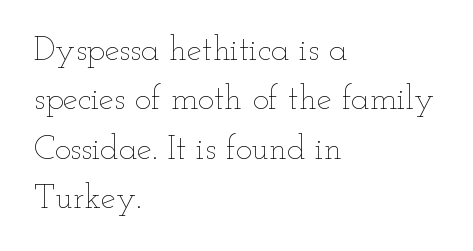
{"italic": "no", "bold": "no", "weight": "thin", "width": "wide", "stroke_contrast": "low", "x_height": "small", "monospaced": "no", "underline": "no", "align": "left", "line_spacing": "normal", "line_spacing_ratio": 1.45, "letter_spacing": "normal", "letter_spacing_em": 0.0, "glyph_px": 34}
